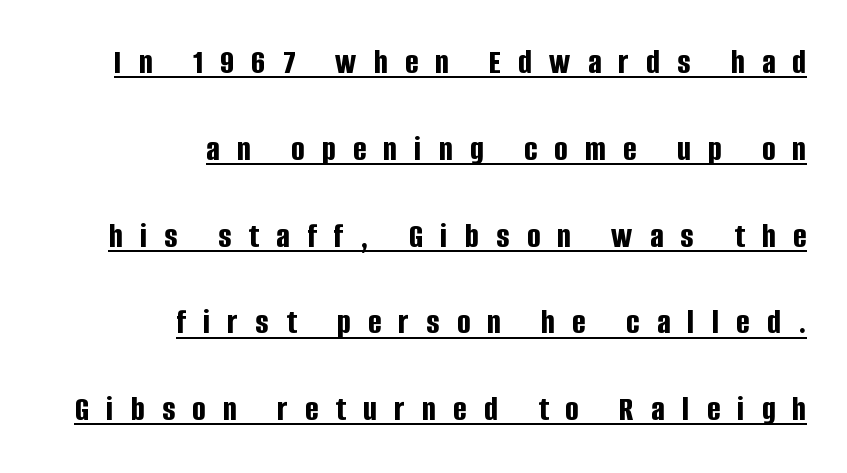
The horizontal fit of the characters is loose and conspicuously gappy. Does the leading feel generous? Absolutely, it's lavish. Each line of the rendering has a horizontal stroke beneath the glyphs. The characters look thick and weighty, a clear bold. Line ends are locked; line starts wander.
